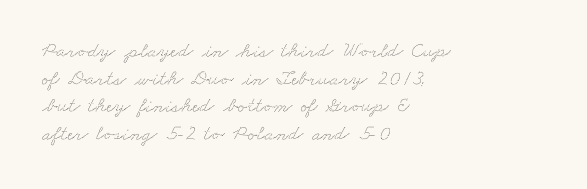
The image shows 21 px text type; set left-aligned, normal line spacing (1.31x), normal letter spacing, not underlined.
